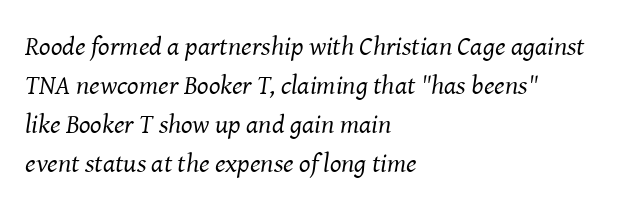
The image shows 27 px text type, italic (leaning right); set left-aligned, normal line spacing (1.44x), normal letter spacing, not underlined.
